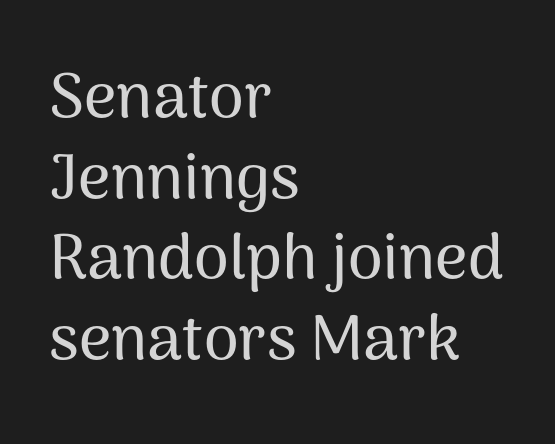
{"serif": "no", "italic": "no", "width": "normal", "stroke_contrast": "medium", "x_height": "medium", "monospaced": "no", "underline": "no", "align": "left", "line_spacing": "normal", "line_spacing_ratio": 1.28, "letter_spacing": "normal", "letter_spacing_em": 0.0, "glyph_px": 63}
